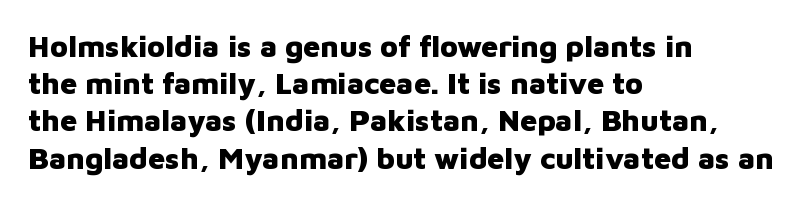
{"serif": "no", "italic": "no", "bold": "yes", "weight": "heavy", "width": "normal", "stroke_contrast": "low", "x_height": "medium", "monospaced": "no", "underline": "no", "align": "left", "line_spacing_ratio": 1.24, "letter_spacing": "normal", "letter_spacing_em": 0.0, "glyph_px": 30}
